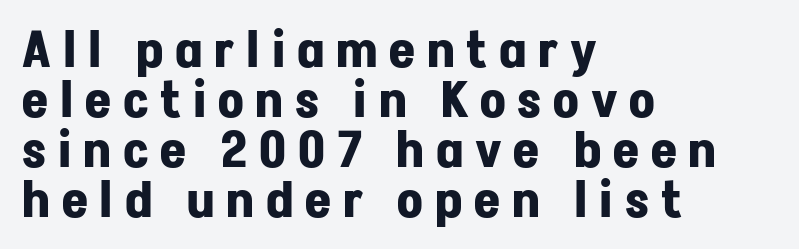
No italicization has been applied; the sample stays upright. Nobody drew a line under any word here. Horizontal alignment here is leftward, the default for most running prose. The strokes are fattened all the way to bold. A typesetter would call this leading minimal, almost set solid. These lines have a slow, spaced-out rhythm from letter to letter.
